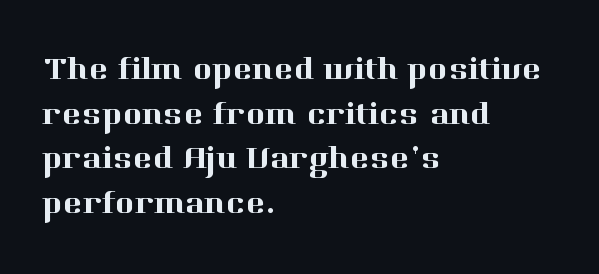
Q: Is the text italic (slanted)? A: No, it is upright.
Q: Is the typeface a serif or a sans-serif typeface? A: Serif.
Q: Is the text underlined? A: No.
Q: How is the paragraph aligned? A: Left-aligned.
Q: Is the spacing between letters normal or unusually wide? A: Normal.
Q: Is the spacing between lines tight, normal or loose? A: Normal.
Q: Width (condensed, normal, or wide)? A: Normal.
Q: Stroke contrast? A: High.
Q: x-height? A: Medium.
Q: Monospaced? A: No.
